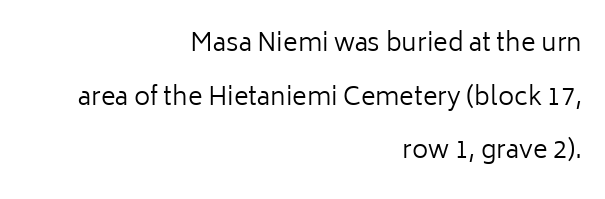
The image shows 25 px text type, upright; set right-aligned, loose line spacing (2.15x), normal letter spacing, not underlined.
